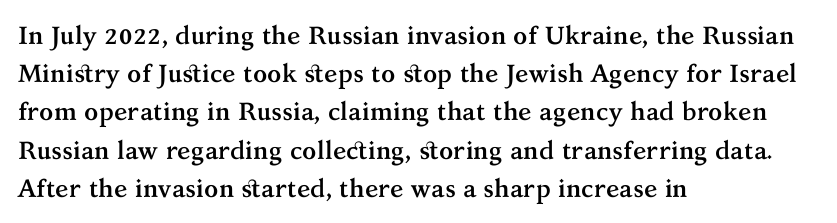
Q: Is the text bold? A: Yes.
Q: Is the text italic (slanted)? A: No, it is upright.
Q: Is the text underlined? A: No.
Q: How is the paragraph aligned? A: Left-aligned.
Q: Is the spacing between letters normal or unusually wide? A: Normal.
Q: Is the spacing between lines tight, normal or loose? A: Normal.
